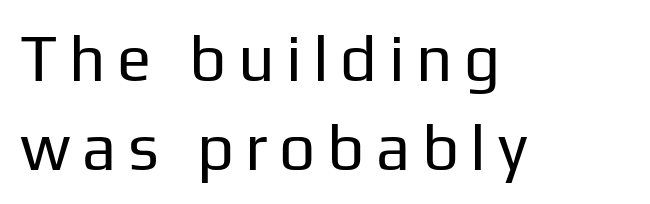
Q: Is the text bold? A: No.
Q: Is the text italic (slanted)? A: No, it is upright.
Q: Is the typeface a serif or a sans-serif typeface? A: Sans-serif.
Q: Is the text underlined? A: No.
Q: How is the paragraph aligned? A: Left-aligned.
Q: Is the spacing between lines tight, normal or loose? A: Normal.
Q: Width (condensed, normal, or wide)? A: Normal.
Q: Stroke contrast? A: Low.
Q: x-height? A: Medium.
Q: Monospaced? A: No.
